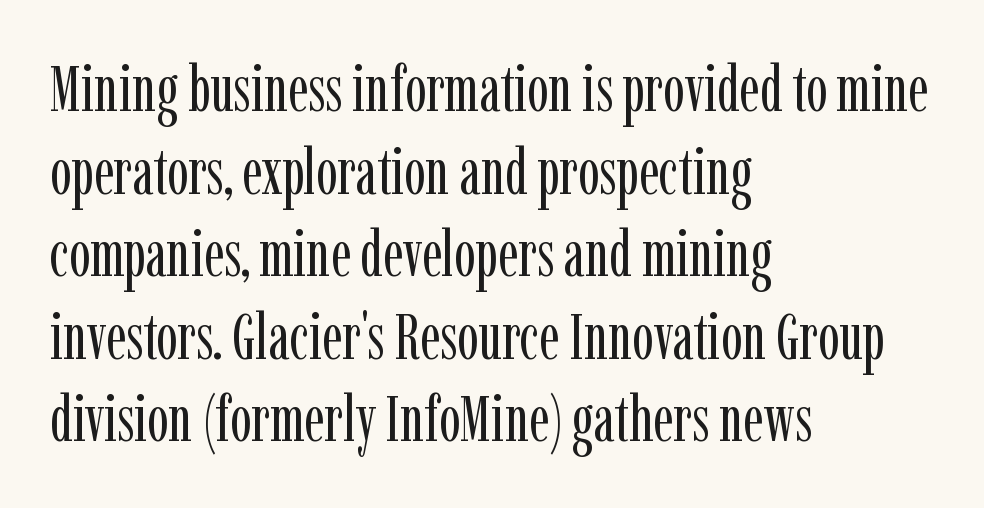
The image shows 64 px regular-weight, condensed serif type, upright; set left-aligned, normal line spacing (1.29x), normal letter spacing, not underlined; low stroke contrast and a medium x-height.
